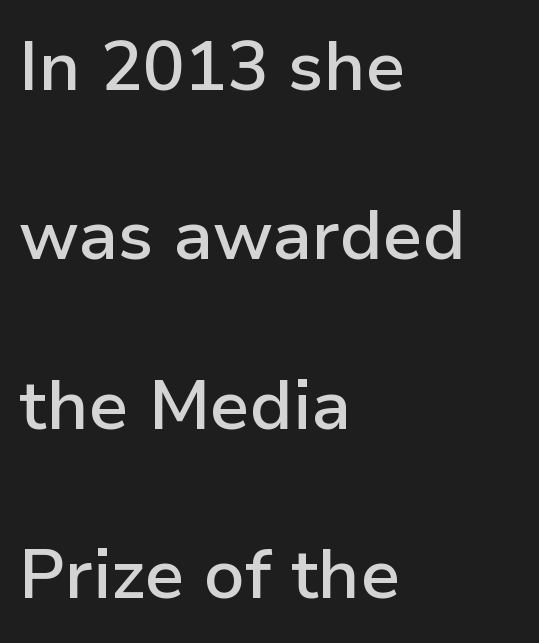
{"serif": "no", "italic": "no", "bold": "semi", "weight": "semibold", "width": "normal", "stroke_contrast": "low", "x_height": "medium", "monospaced": "no", "underline": "no", "align": "left", "line_spacing": "loose", "line_spacing_ratio": 2.42, "letter_spacing": "normal", "letter_spacing_em": 0.0, "glyph_px": 70}
